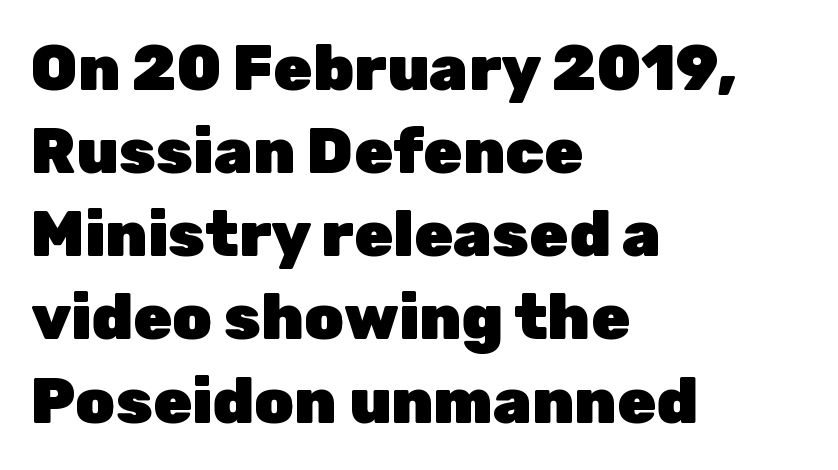
{"serif": "no", "italic": "no", "bold": "yes", "weight": "heavy", "width": "normal", "stroke_contrast": "low", "x_height": "medium", "monospaced": "no", "underline": "no", "align": "left", "line_spacing": "normal", "line_spacing_ratio": 1.32, "letter_spacing": "normal", "letter_spacing_em": 0.0, "glyph_px": 63}
